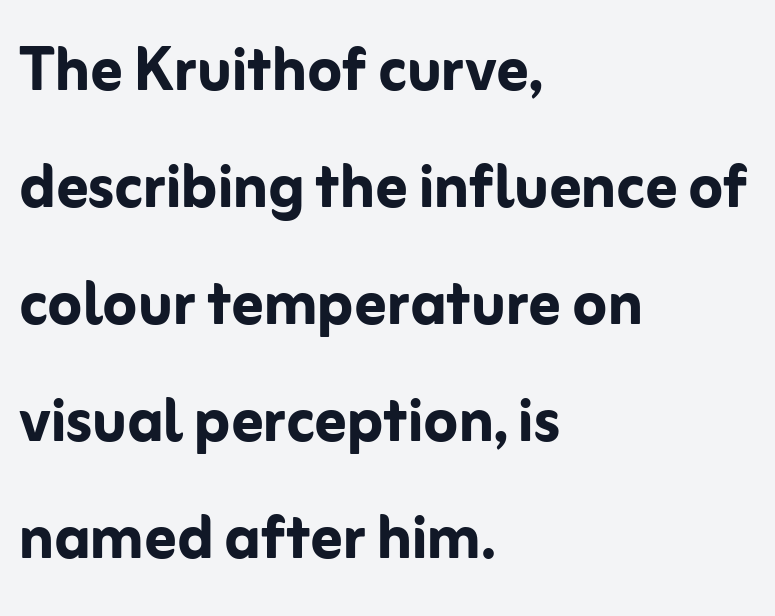
The specimen reads as upright at a glance. Letter spacing: default. The text block is weighted toward the left margin, trailing off unevenly rightward. Clear beneath every line of the passage. Is the type bold? Yes — the strokes are clearly thick and heavy.
